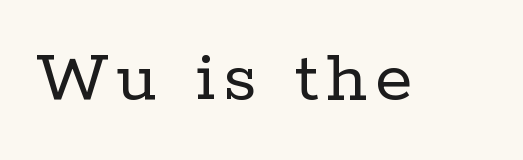
Q: Is the text bold? A: No.
Q: Is the text italic (slanted)? A: No, it is upright.
Q: Is the typeface a serif or a sans-serif typeface? A: Serif.
Q: Is the text underlined? A: No.
Q: Width (condensed, normal, or wide)? A: Normal.
Q: Stroke contrast? A: Low.
Q: x-height? A: Medium.
Q: Monospaced? A: No.
